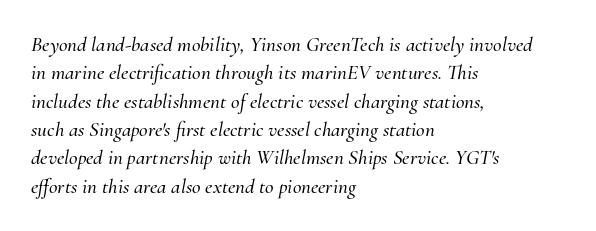
{"italic": "yes", "lean": "right", "slant_degrees": 10, "underline": "no", "align": "left", "line_spacing": "normal", "line_spacing_ratio": 1.35, "letter_spacing": "normal", "letter_spacing_em": 0.0, "glyph_px": 21}
